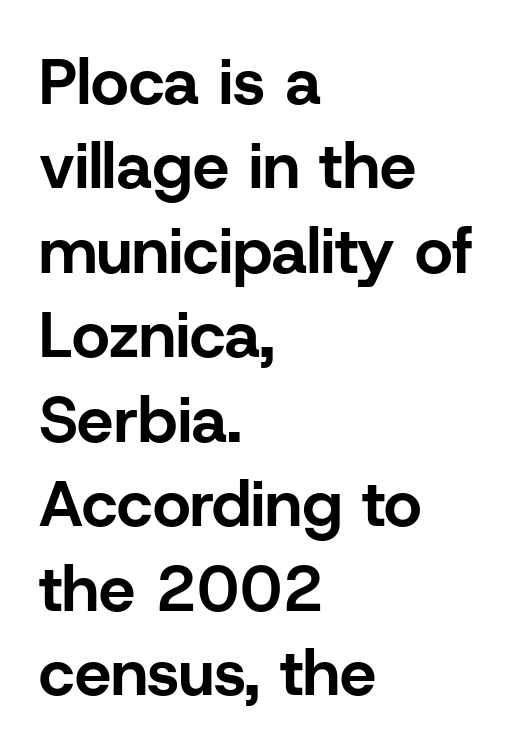
The image shows 65 px bold sans-serif type, upright; set left-aligned, normal line spacing (1.3x), normal letter spacing, not underlined; low stroke contrast and a medium x-height.
